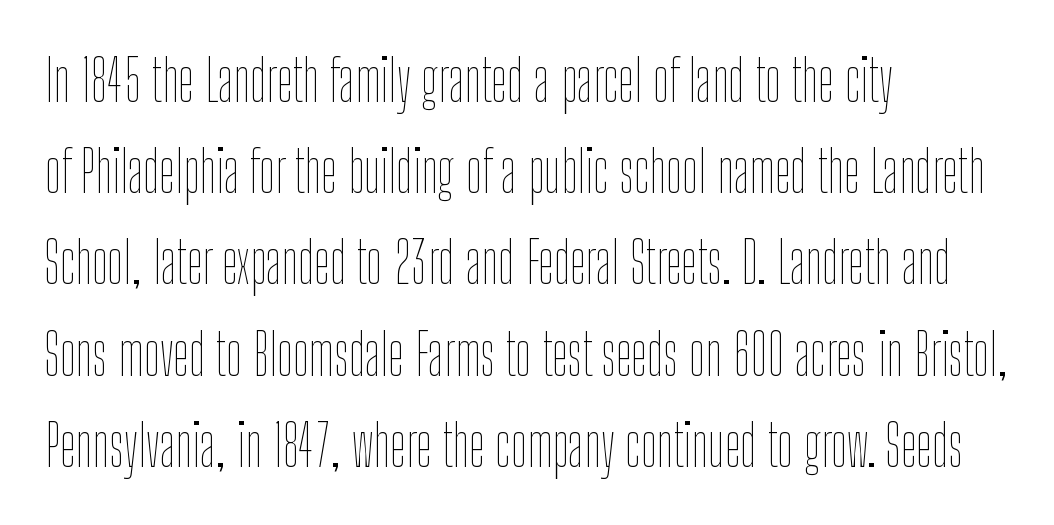
The image shows 57 px thin, condensed type, upright; set left-aligned, normal line spacing (1.6x), normal letter spacing, not underlined; low stroke contrast and a medium x-height.
